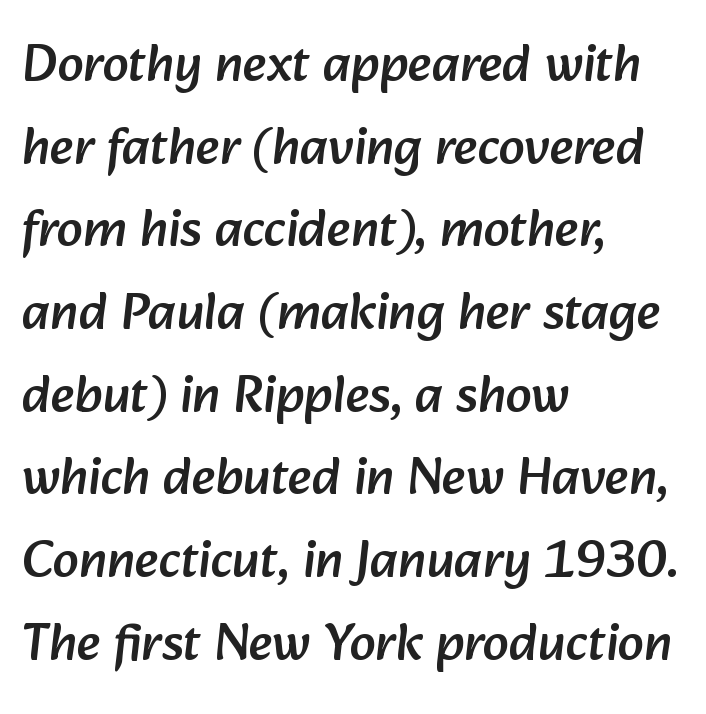
What stands out about the letter spacing? Nothing — it is the standard amount. The foot of each line stays bare and open. One glance says typical: line gaps are just what's usual. Examine the stroke ends and you'll find no serifs.
